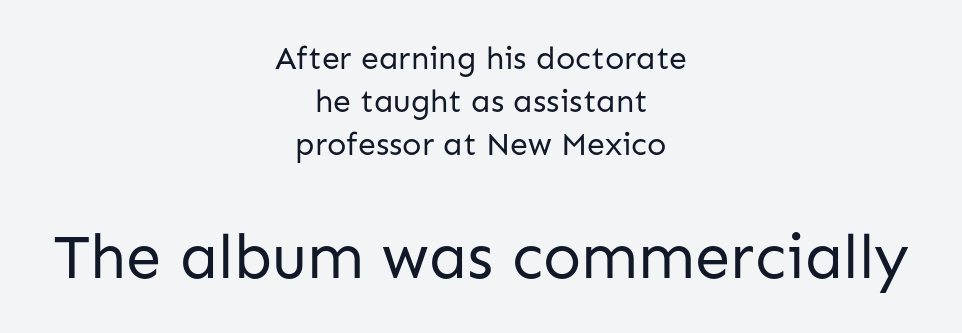
Q: Is the text bold? A: No.
Q: Is the text italic (slanted)? A: No, it is upright.
Q: Is the typeface a serif or a sans-serif typeface? A: Sans-serif.
Q: Is the text underlined? A: No.
Q: How is the paragraph aligned? A: Centered.
Q: Is the spacing between letters normal or unusually wide? A: Normal.
Q: Is the spacing between lines tight, normal or loose? A: Normal.
Q: Which block of text is set in a larger size, the first (top) or the second (bottom)? A: The second (bottom) one.
Q: Width (condensed, normal, or wide)? A: Normal.
Q: Stroke contrast? A: Low.
Q: x-height? A: Medium.
Q: Monospaced? A: No.
